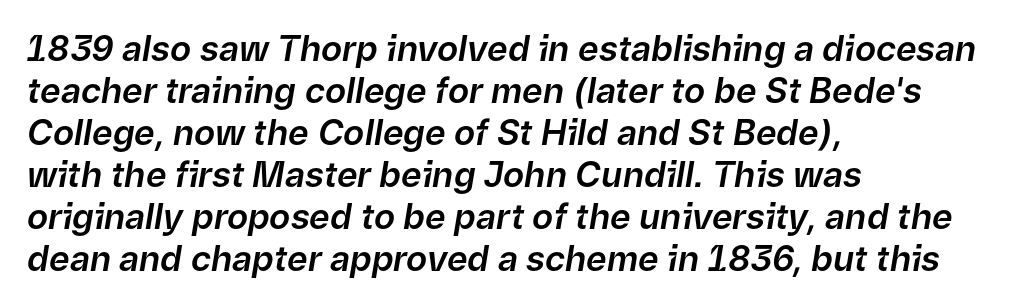
Is the type slanted? Yes — the strokes lean at a clear angle. Any mark beneath the type? The region is blank. The ragged edge is on the right, which tells us the setting is flush left. A typesetter would call this proportional, since set widths differ per character. Compared with typical body copy, the letter spacing here is the same.
